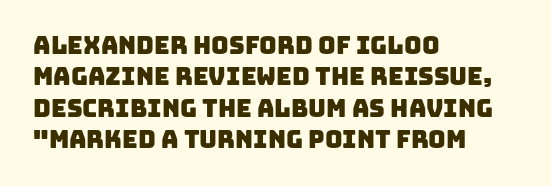
{"underline": "no", "align": "left", "line_spacing": "normal", "line_spacing_ratio": 1.31, "letter_spacing": "normal", "letter_spacing_em": 0.0, "glyph_px": 24}
